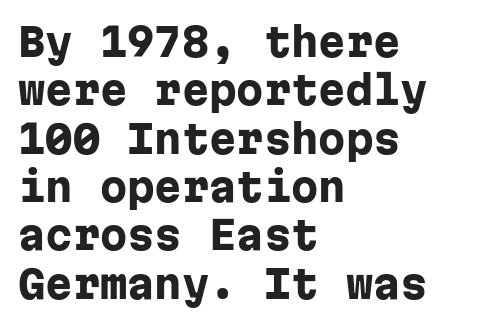
Q: Is the text bold? A: Yes.
Q: Is the text italic (slanted)? A: No, it is upright.
Q: Is the typeface a serif or a sans-serif typeface? A: Sans-serif.
Q: Is the text underlined? A: No.
Q: How is the paragraph aligned? A: Left-aligned.
Q: Is the spacing between letters normal or unusually wide? A: Normal.
Q: Width (condensed, normal, or wide)? A: Normal.
Q: Stroke contrast? A: Low.
Q: x-height? A: Medium.
Q: Monospaced? A: Yes.
